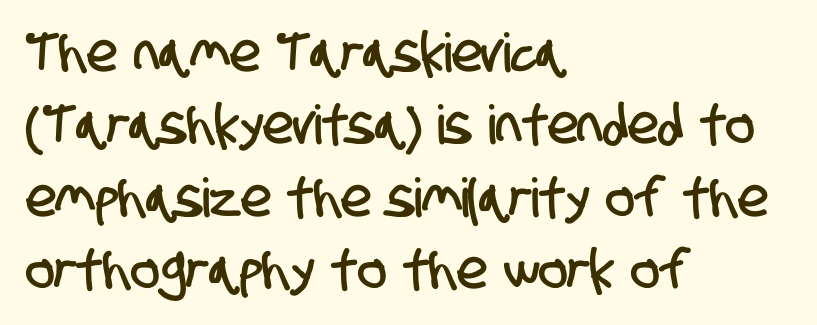
Caption: multi-line text, flush left, ragged right. Clear beneath every line of the passage. A typesetter would call this leading conventional body-copy spacing. Observe the absence of serifs on each vertical stroke in this sample. Note the varied advance widths — an 'i' is clearly narrower than an 'm'. The rendering keeps characters at their native spacing.
